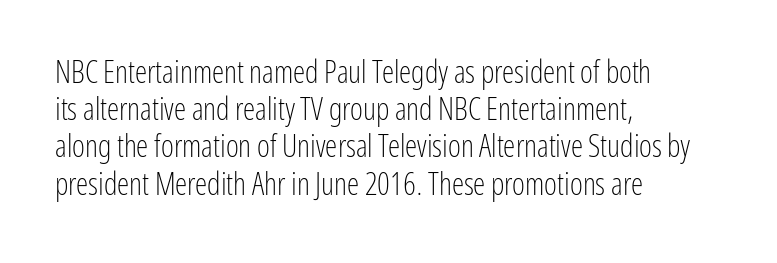
Q: Is the text bold? A: No.
Q: Is the text italic (slanted)? A: No, it is upright.
Q: Is the typeface a serif or a sans-serif typeface? A: Sans-serif.
Q: Is the text underlined? A: No.
Q: How is the paragraph aligned? A: Left-aligned.
Q: Is the spacing between letters normal or unusually wide? A: Normal.
Q: Width (condensed, normal, or wide)? A: Condensed.
Q: Stroke contrast? A: Low.
Q: x-height? A: Medium.
Q: Monospaced? A: No.
